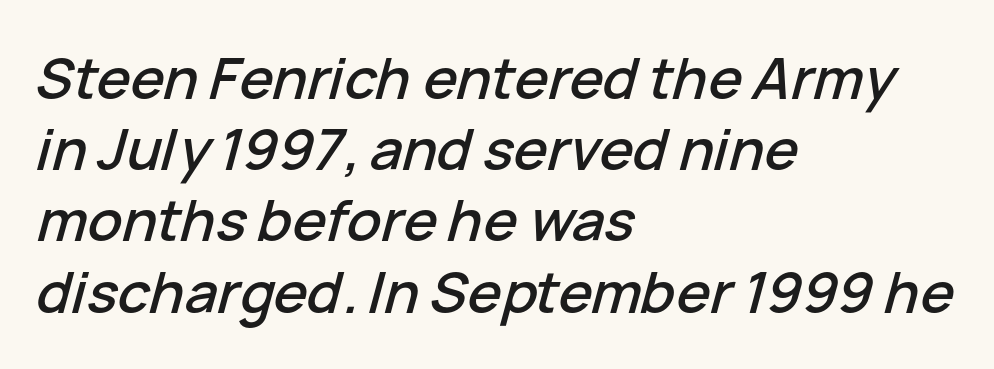
Q: Is the text italic (slanted)? A: Yes, it leans right by about 15 degrees.
Q: Is the text underlined? A: No.
Q: How is the paragraph aligned? A: Left-aligned.
Q: Is the spacing between letters normal or unusually wide? A: Normal.
Q: Is the spacing between lines tight, normal or loose? A: Normal.
Q: Width (condensed, normal, or wide)? A: Normal.
Q: Stroke contrast? A: Low.
Q: x-height? A: Medium.
Q: Monospaced? A: No.
